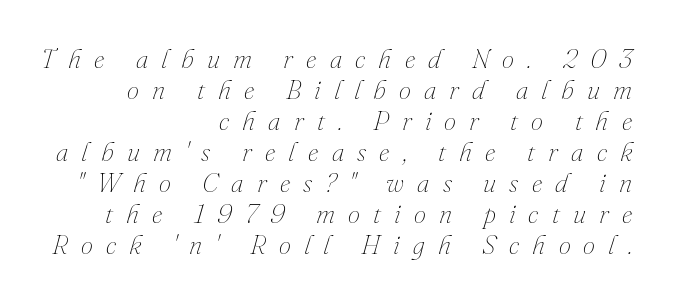
The weight would be labelled regular, book, light, or lighter still. The tracking jumps out immediately: characters are airy and widely separated. Decoration check: the copy has no underline. Emphasis-style slanted type is in use.
